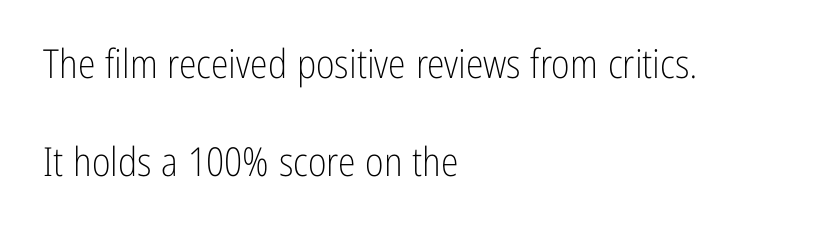
{"serif": "no", "italic": "no", "bold": "no", "weight": "light", "width": "condensed", "stroke_contrast": "low", "x_height": "medium", "monospaced": "no", "underline": "no", "align": "left", "line_spacing": "loose", "line_spacing_ratio": 2.46, "letter_spacing": "normal", "letter_spacing_em": 0.0, "glyph_px": 40}
